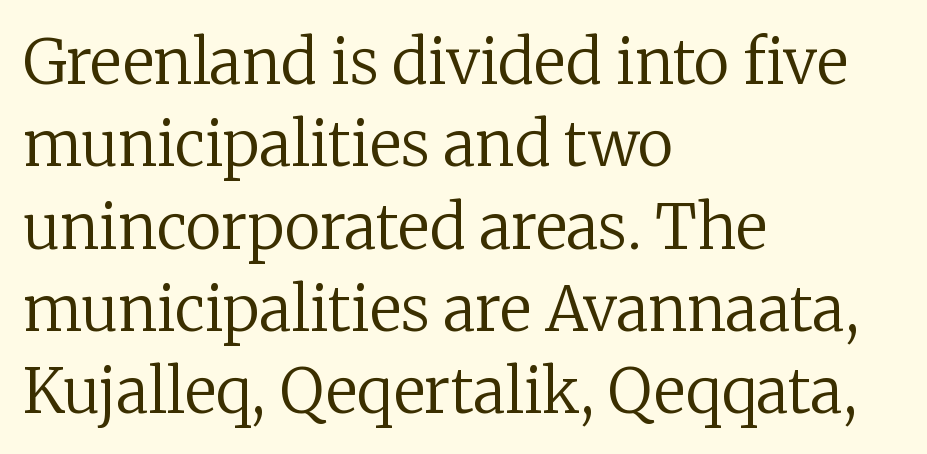
Q: Is the text bold? A: No.
Q: Is the text italic (slanted)? A: No, it is upright.
Q: Is the typeface a serif or a sans-serif typeface? A: Serif.
Q: Is the text underlined? A: No.
Q: How is the paragraph aligned? A: Left-aligned.
Q: Is the spacing between letters normal or unusually wide? A: Normal.
Q: Is the spacing between lines tight, normal or loose? A: Normal.
Q: Width (condensed, normal, or wide)? A: Normal.
Q: Stroke contrast? A: Low.
Q: x-height? A: Medium.
Q: Monospaced? A: No.
